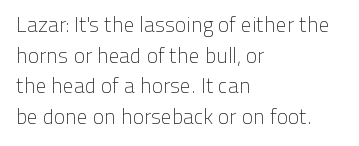
{"italic": "no", "bold": "no", "underline": "no", "align": "left", "line_spacing": "normal", "line_spacing_ratio": 1.46, "letter_spacing": "normal", "letter_spacing_em": 0.0, "glyph_px": 21}
